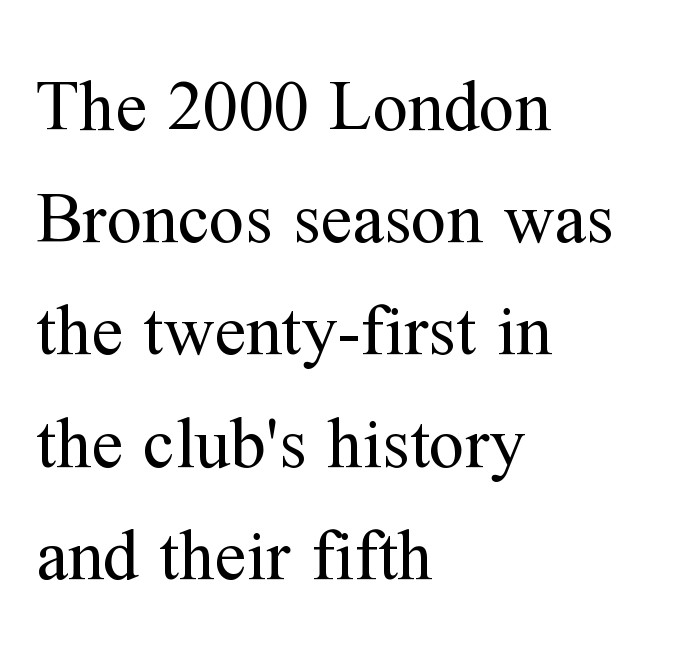
The image shows 71 px regular-weight serif type, upright; set left-aligned, normal line spacing (1.58x), normal letter spacing, not underlined; medium stroke contrast and a medium x-height.
